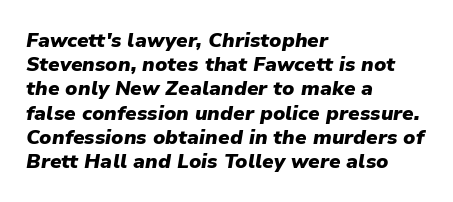
{"italic": "yes", "lean": "right", "slant_degrees": 9, "bold": "yes", "underline": "no", "align": "left", "line_spacing_ratio": 1.21, "letter_spacing": "normal", "letter_spacing_em": 0.0, "glyph_px": 20}
